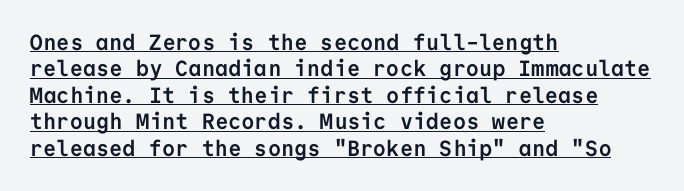
{"italic": "no", "bold": "yes", "underline": "yes", "align": "left", "line_spacing_ratio": 1.2, "letter_spacing": "normal", "letter_spacing_em": 0.0, "glyph_px": 22}
